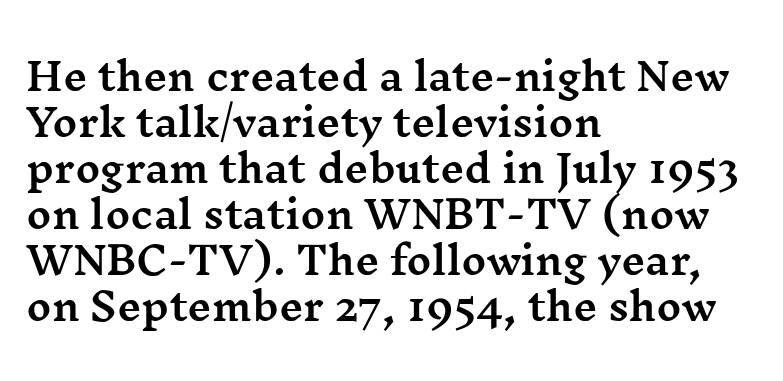
Q: Is the text italic (slanted)? A: No, it is upright.
Q: Is the typeface a serif or a sans-serif typeface? A: Serif.
Q: Is the text underlined? A: No.
Q: How is the paragraph aligned? A: Left-aligned.
Q: Is the spacing between letters normal or unusually wide? A: Normal.
Q: Width (condensed, normal, or wide)? A: Wide.
Q: Stroke contrast? A: Medium.
Q: x-height? A: Medium.
Q: Monospaced? A: No.
